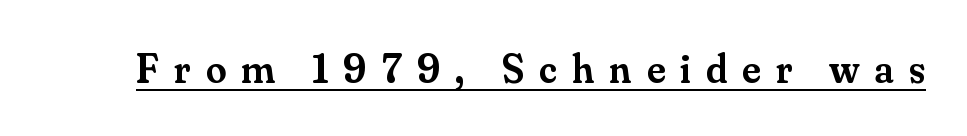
The image shows 41 px semibold serif type, upright; set unusually wide letter spacing (+0.37 em), underlined; medium stroke contrast and a small x-height.
